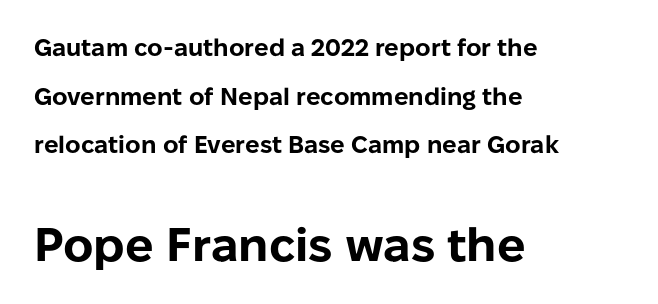
Honestly, the rows look like they've been pulled way apart. Designer's note — italics off, roman on. The specimen omits any rule beneath the text block's lines. Does the type have serifs? No, each stem ends abruptly. This sample uses plain, unmodified letter spacing. Compared with an ordinary text face, these strokes are far heavier — a full bold.
